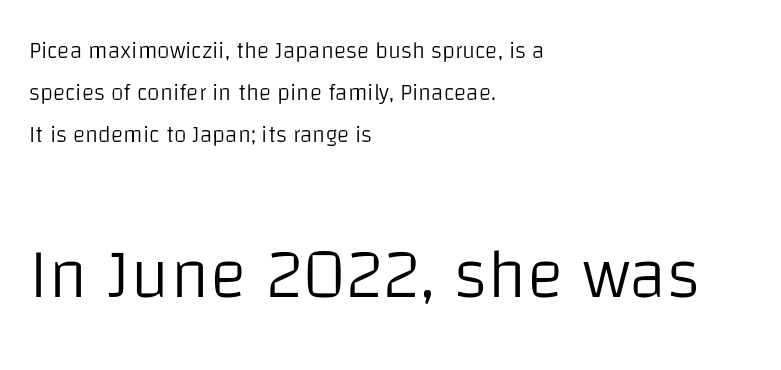
{"serif": "no", "italic": "no", "bold": "no", "weight": "light", "width": "normal", "stroke_contrast": "low", "x_height": "large", "monospaced": "no", "underline": "no", "align": "left", "line_spacing_ratio": 1.83, "letter_spacing": "normal", "letter_spacing_em": 0.0, "larger_block": "second", "size_ratio": 3.04, "glyph_px": 70}
